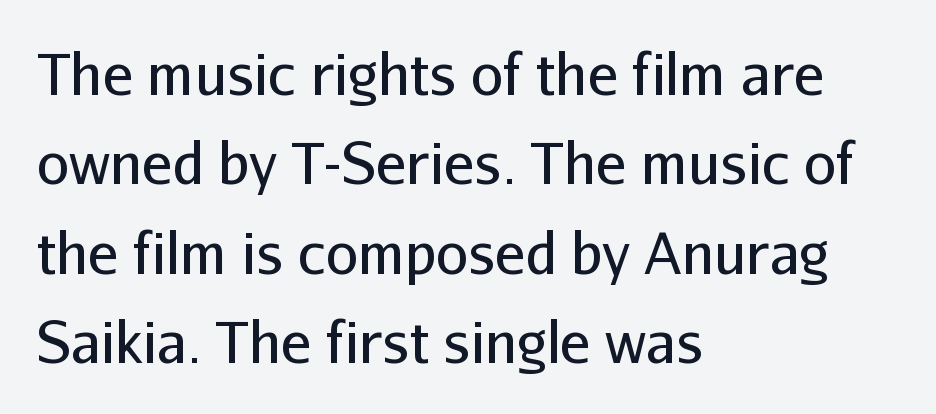
Q: Is the text bold? A: No.
Q: Is the text italic (slanted)? A: No, it is upright.
Q: Is the typeface a serif or a sans-serif typeface? A: Sans-serif.
Q: Is the text underlined? A: No.
Q: How is the paragraph aligned? A: Left-aligned.
Q: Is the spacing between letters normal or unusually wide? A: Normal.
Q: Is the spacing between lines tight, normal or loose? A: Normal.
Q: Width (condensed, normal, or wide)? A: Normal.
Q: Stroke contrast? A: Low.
Q: x-height? A: Medium.
Q: Monospaced? A: No.
